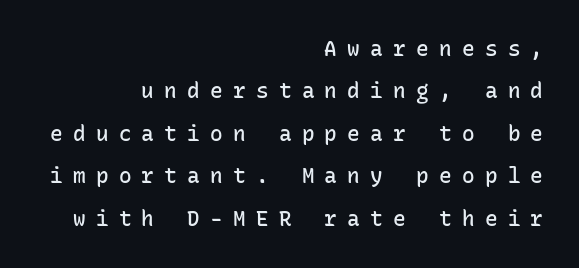
The image shows 21 px text type, upright; set right-aligned, loose line spacing (2.02x), unusually wide letter spacing (+0.49 em), not underlined.
